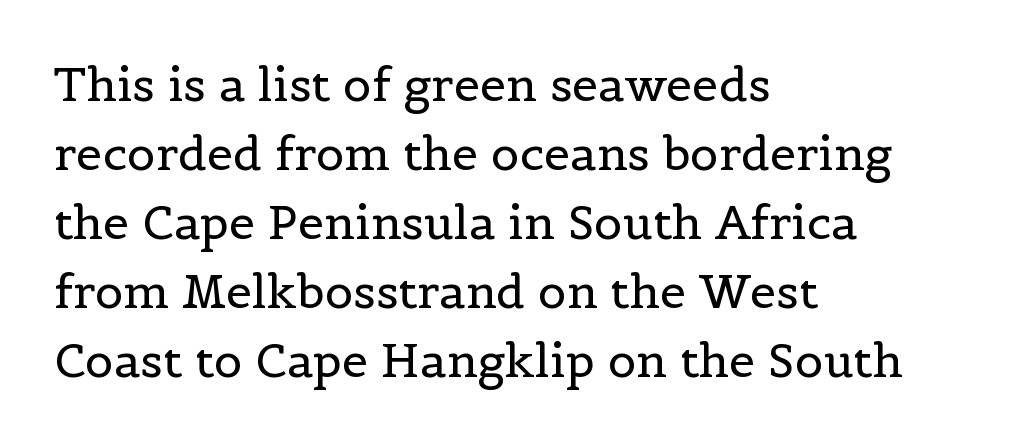
{"serif": "yes", "italic": "no", "bold": "no", "weight": "regular", "width": "normal", "x_height": "medium", "monospaced": "no", "underline": "no", "align": "left", "line_spacing": "normal", "line_spacing_ratio": 1.47, "letter_spacing": "normal", "letter_spacing_em": 0.0, "glyph_px": 47}
